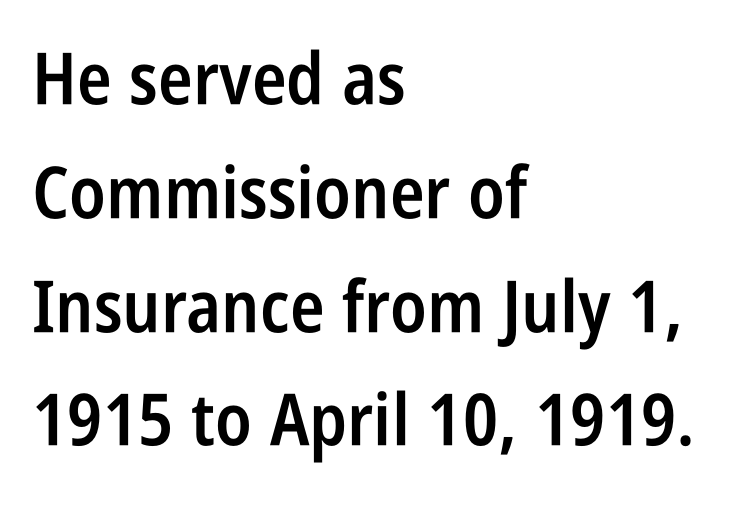
The image shows 72 px semibold, condensed sans-serif type, upright; set left-aligned, normal line spacing (1.58x), normal letter spacing, not underlined; low stroke contrast and a large x-height.
